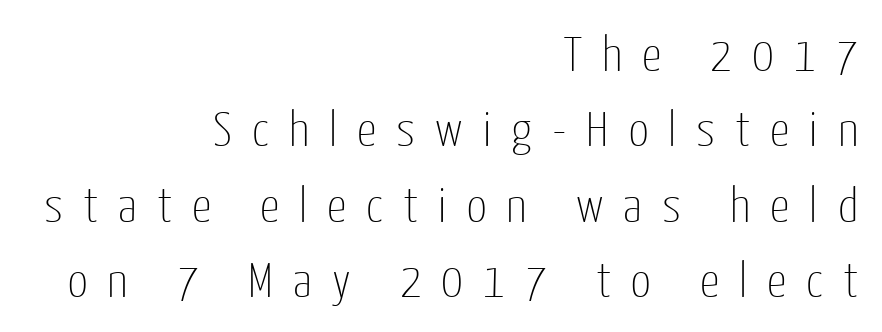
{"serif": "no", "italic": "no", "bold": "no", "weight": "thin", "width": "condensed", "stroke_contrast": "low", "x_height": "medium", "monospaced": "no", "underline": "no", "align": "right", "line_spacing": "normal", "line_spacing_ratio": 1.54, "letter_spacing": "wide", "letter_spacing_em": 0.41, "glyph_px": 49}
